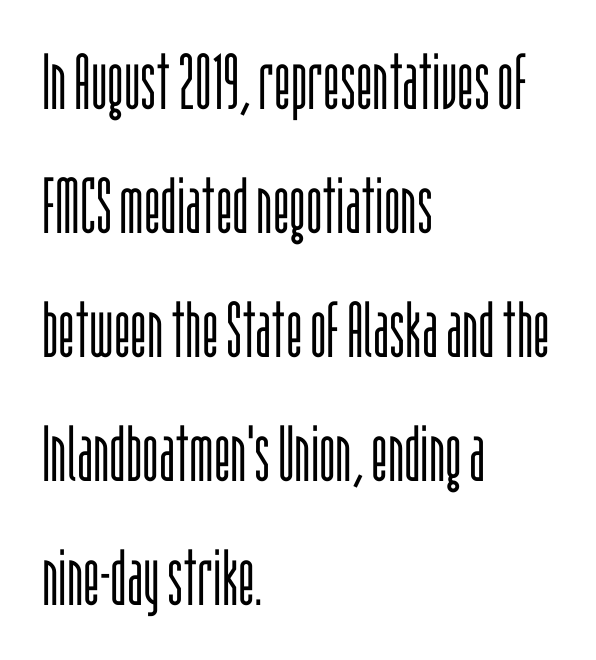
The type sits square on the baseline with zero lean. The typesetter chose a ragged-right arrangement here. Nothing heavy about these letters — not bold at all. The line texture is even and compact thanks to regular tracking. The gap between lines stays unmarked.
